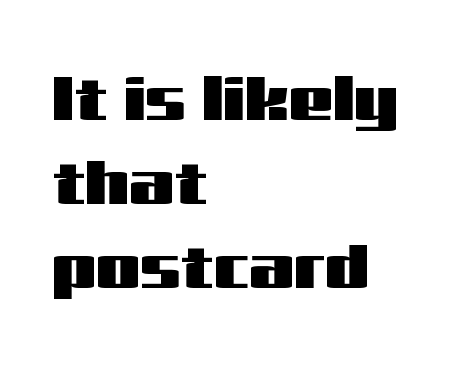
{"serif": "no", "italic": "no", "width": "wide", "stroke_contrast": "medium", "x_height": "medium", "monospaced": "no", "underline": "no", "align": "left", "line_spacing": "normal", "line_spacing_ratio": 1.33, "letter_spacing": "normal", "letter_spacing_em": 0.0, "glyph_px": 63}
